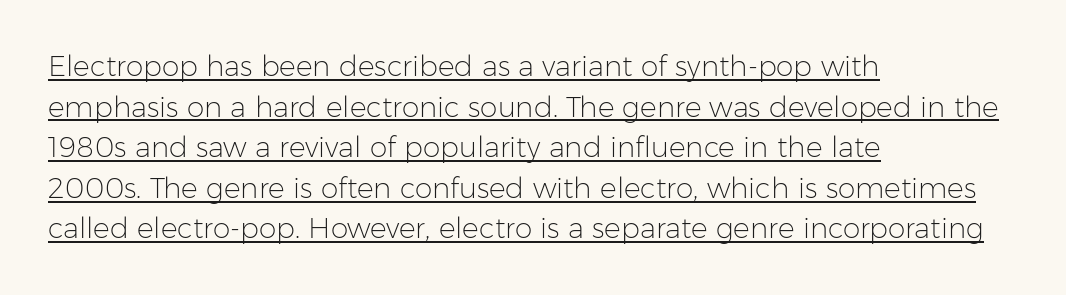
The image shows 28 px light sans-serif type, upright; set left-aligned, normal line spacing (1.45x), normal letter spacing, underlined; low stroke contrast and a medium x-height.
